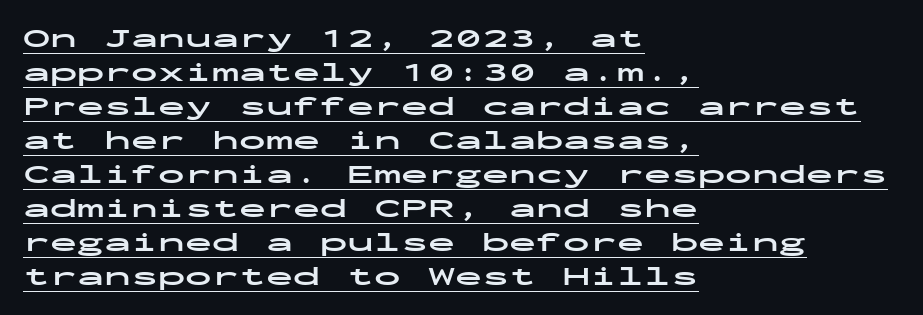
The face used here has the dense, thick strokes of a bold. These lines sit exactly where default settings would place them. Unlike italic type, these characters show no tilt at all. The typesetter has applied underlining to the passage shown. Nobody touched the tracking dial on this one.
